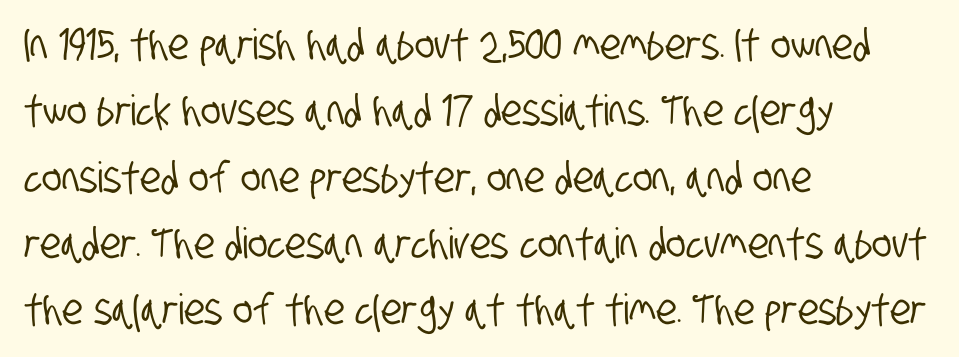
Students, observe: this is what conventionally led text looks like. The horizontal fit of the characters is conventional and even. The space directly below the letters is spotless. The paragraph shown leans on its left margin. The passage shown is typed in a proportional face where columns would drift. Look at the bottom of the vertical strokes: they stop flat, with no serifs.
